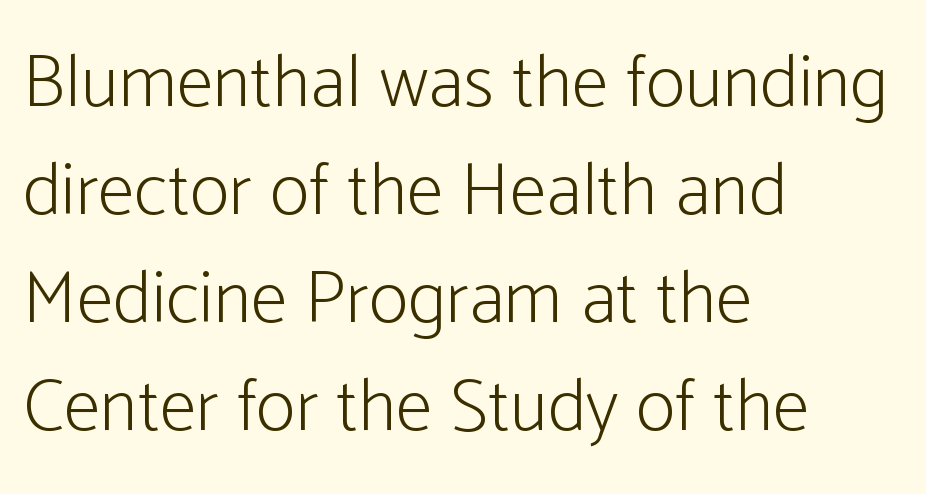
The image shows 75 px light, condensed sans-serif type, upright; set left-aligned, normal line spacing (1.44x), normal letter spacing, not underlined; low stroke contrast and a medium x-height.
